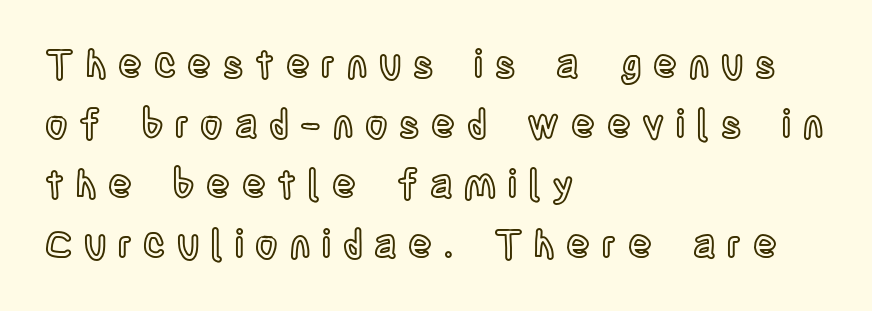
The image shows 39 px condensed type, upright; set left-aligned, normal line spacing (1.54x), unusually wide letter spacing (+0.3 em), not underlined; a large x-height.
